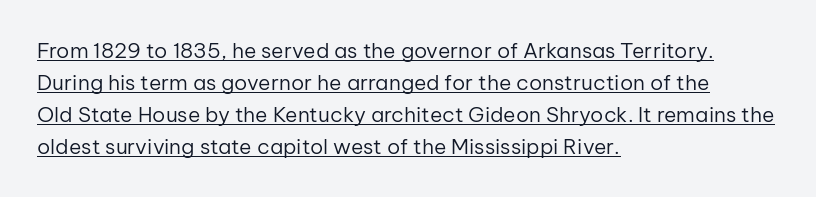
Each new line begins a customary step beneath the previous one. Weight: regular or lighter. The axis of the letterforms is exactly vertical. The text block is weighted toward the left margin, trailing off unevenly rightward. Does a line run under the words? Yes, clearly.
